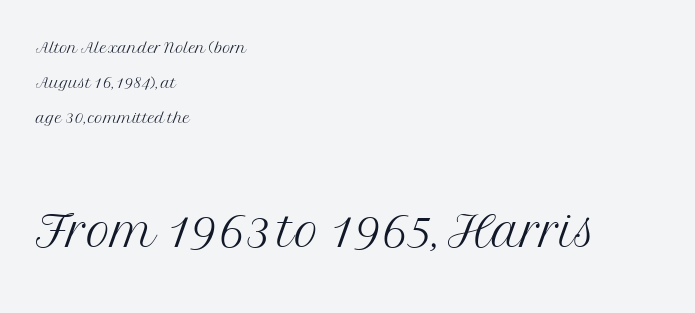
The designer went with a serif here, giving each stem small feet. Note the varied advance widths — an 'i' is clearly narrower than an 'm'. Weight: in the light-to-regular range.
